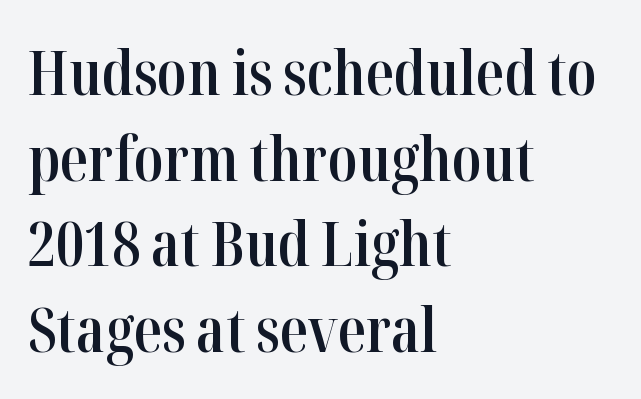
The image shows 62 px semibold, condensed serif type, upright; set left-aligned, normal line spacing (1.38x), normal letter spacing, not underlined; high stroke contrast and a medium x-height.
